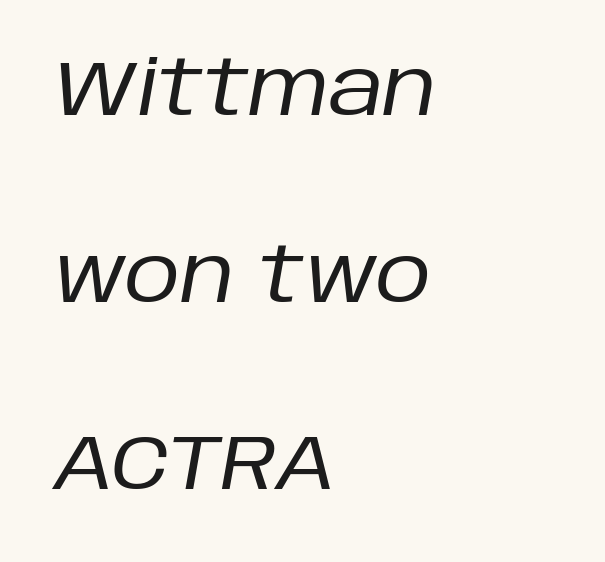
The image shows 77 px regular-weight type, italic (leaning right); set left-aligned, loose line spacing (2.43x), normal letter spacing, not underlined; low stroke contrast and a large x-height.
